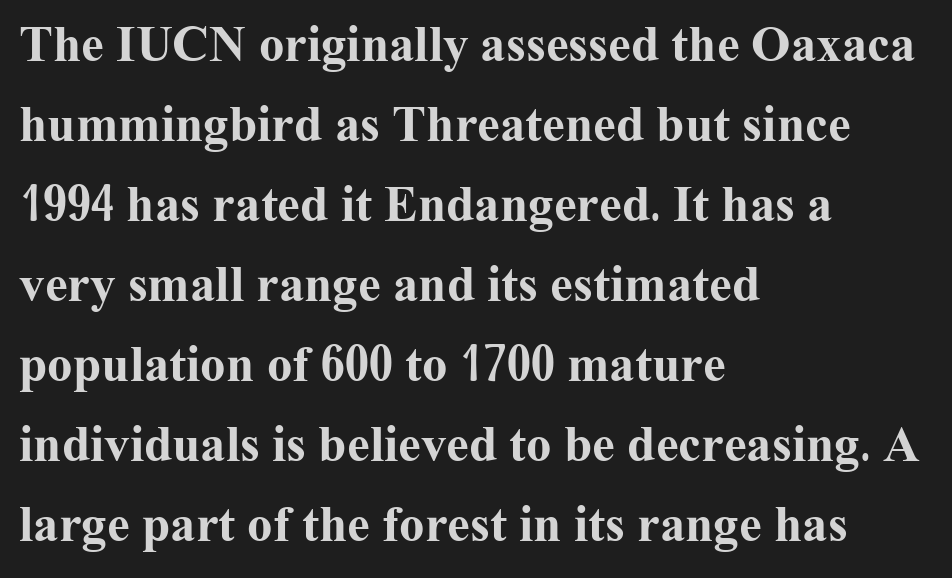
The image shows 51 px bold serif type, upright; set left-aligned, normal line spacing (1.57x), normal letter spacing, not underlined; medium stroke contrast and a medium x-height.
